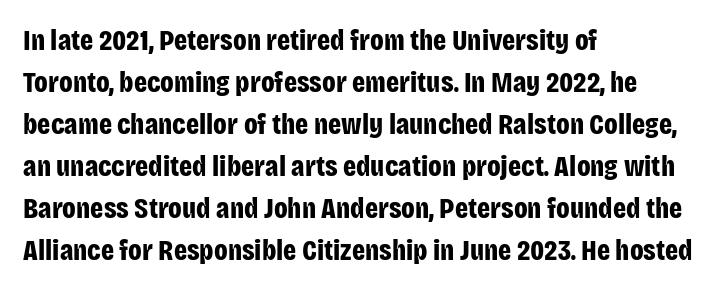
{"serif": "no", "italic": "no", "bold": "yes", "weight": "bold", "width": "condensed", "stroke_contrast": "low", "x_height": "large", "monospaced": "no", "underline": "no", "align": "left", "line_spacing": "normal", "line_spacing_ratio": 1.45, "letter_spacing": "normal", "letter_spacing_em": 0.0, "glyph_px": 29}
